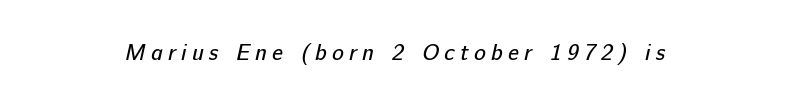
Q: Is the text bold? A: No.
Q: Is the text underlined? A: No.
Q: Is the spacing between letters normal or unusually wide? A: Unusually wide.
